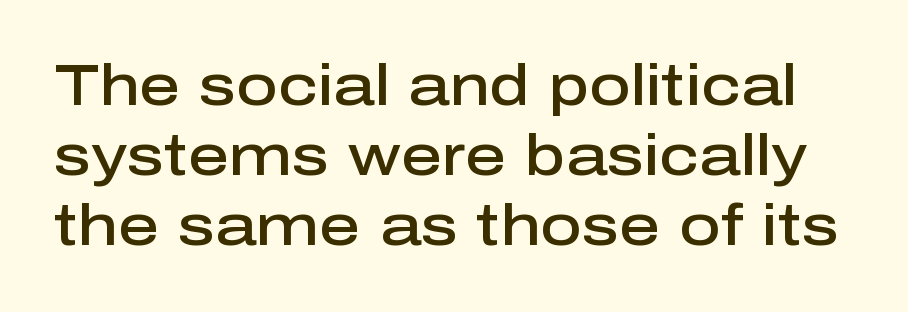
Think of a printed novel: that variable character pitch is what you see here. When letters stand straight like this, we call the style roman or upright. The words here are not underlined. Observe the ordinary spacing: letters are neighbours, not strangers.
